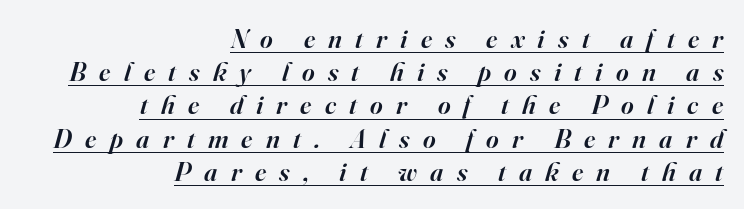
The image shows 27 px text type, italic (leaning right); set right-aligned, line spacing 1.23x, unusually wide letter spacing (+0.49 em), underlined.
